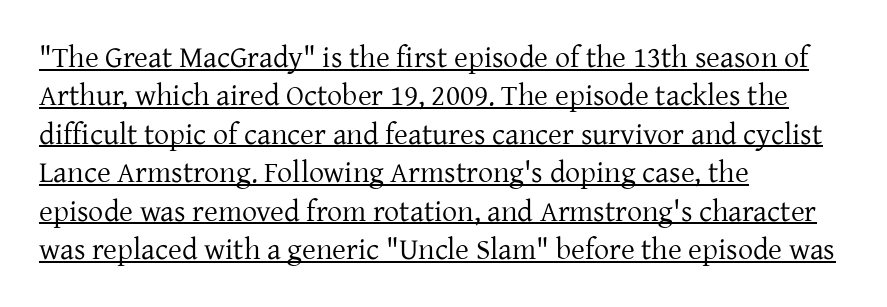
Is there much room between lines? A standard amount, neither cramped nor airy. One-word summary of the alignment: left. Does a line run under the words? Yes, clearly. Letter spacing: default.
